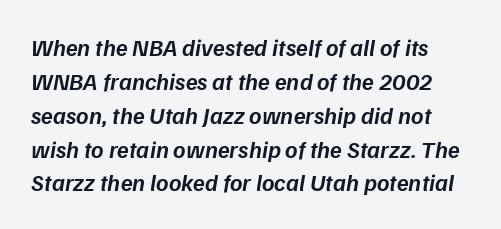
{"italic": "yes", "lean": "right", "slant_degrees": 9, "bold": "semi", "underline": "no", "line_spacing": "normal", "line_spacing_ratio": 1.41, "letter_spacing": "normal", "letter_spacing_em": 0.0, "glyph_px": 24}
